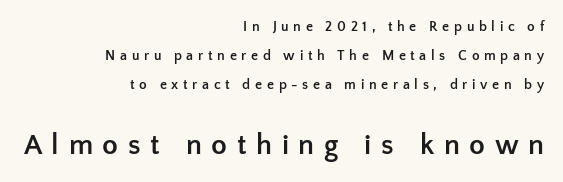
You get the small type first, then a jump to larger type. Typographically, this falls in the sans-serif category. These lines are set flush right with a ragged left edge. Check the space under the baseline: it is left empty. The characters look thick and weighty, a clear bold. Character widths vary here, with narrow letters taking less room than wide ones.
